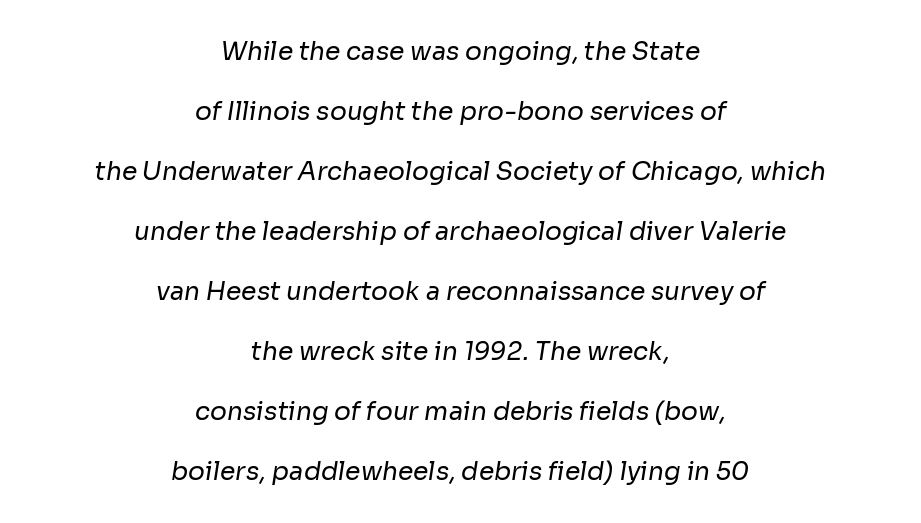
The image shows 25 px text type; set centered, loose line spacing (2.4x), normal letter spacing, not underlined.
